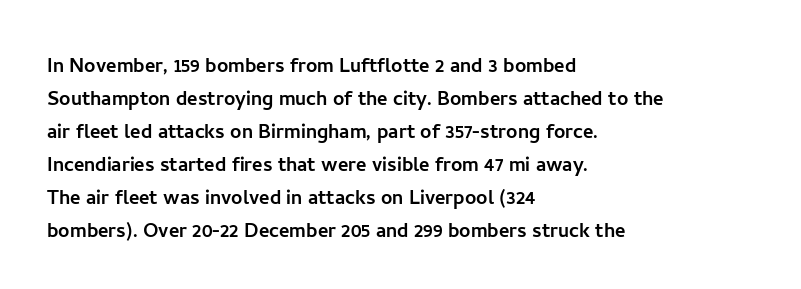
Every row of glyphs begins at an identical x-position on the left. Words appear dense and cohesive because spacing is normal. Unlike italic type, these characters show no tilt at all. Vertical spacing — default. Check under the words: just untouched page.
